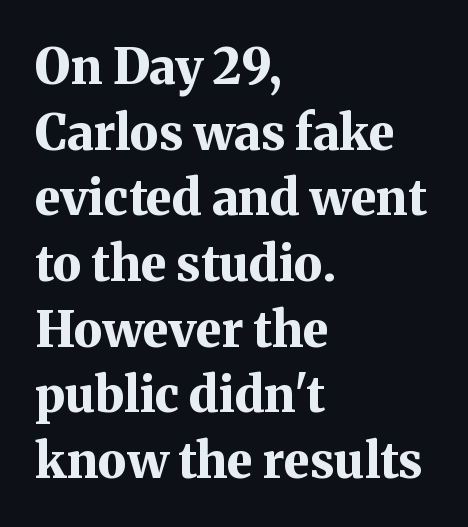
The rag falls on the right side of this text block. Emphasis by weight is at full strength: bold. Reading down the column, the eye jumps a familiar distance to each next line. Classification — serif. The tracking reads as untouched default to a designer's eye.
